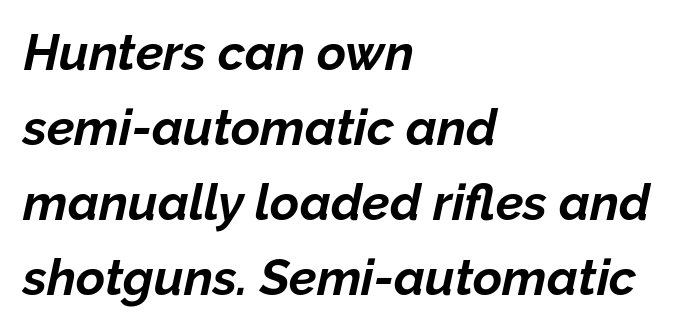
{"italic": "yes", "lean": "right", "slant_degrees": 12, "bold": "yes", "weight": "bold", "width": "normal", "stroke_contrast": "low", "x_height": "medium", "monospaced": "no", "underline": "no", "align": "left", "line_spacing": "normal", "line_spacing_ratio": 1.5, "letter_spacing": "normal", "letter_spacing_em": 0.0, "glyph_px": 50}
